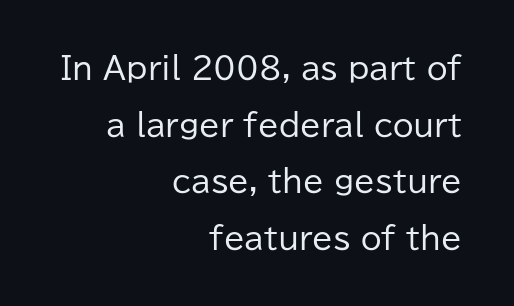
The image shows 30 px regular-weight sans-serif type, upright; set right-aligned, line spacing 1.89x, normal letter spacing, not underlined; low stroke contrast and a medium x-height.
